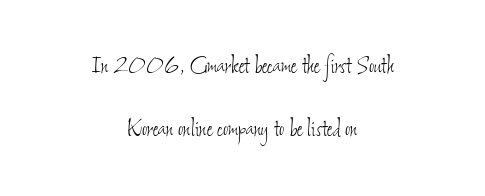
The image shows 28 px thin, condensed type; set centered, loose line spacing (2.24x), normal letter spacing, not underlined; low stroke contrast and a small x-height.
